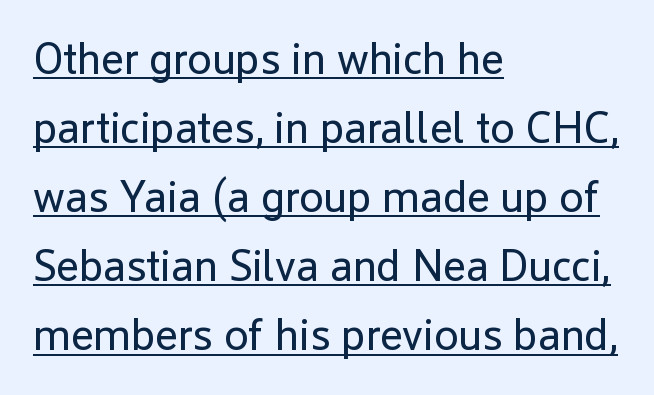
The image shows 44 px regular-weight sans-serif type, upright; set left-aligned, normal line spacing (1.57x), normal letter spacing, underlined; low stroke contrast and a medium x-height.
